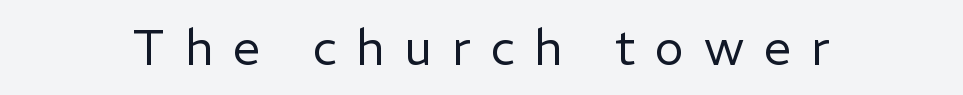
The type is letterspaced generously, with wide tracking. The letters stand upright; this is a roman face. A typesetter would label this face a sans. Letters have the restrained weight of plain body copy at most.
